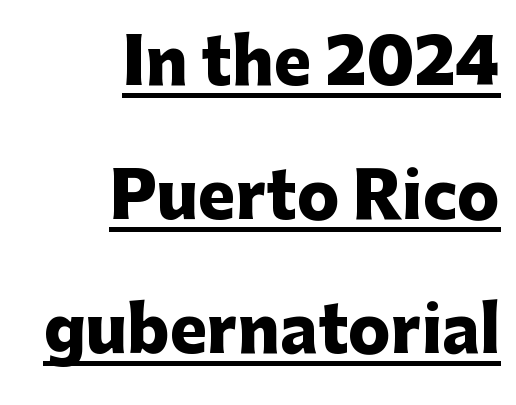
The image shows 63 px heavy sans-serif type, upright; set right-aligned, loose line spacing (2.13x), normal letter spacing, underlined; low stroke contrast and a medium x-height.
